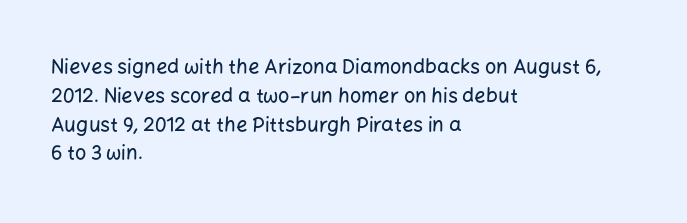
Default kerning and tracking; the words read as compact shapes. The type sits square on the baseline with zero lean. How would I describe the line gaps? Plain and ordinary. The zone under the glyphs is completely vacant. The lines are quadded left.
